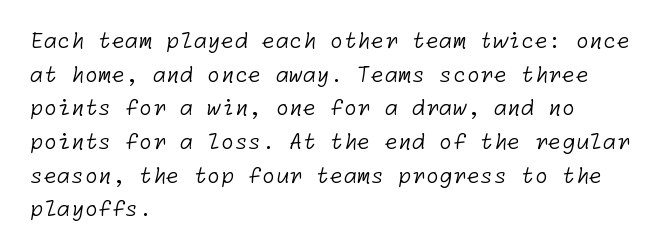
The strokes carry an ordinary text weight at most. Does the copy run flush right? No — it runs flush left. The type is set solid horizontally, with unmodified tracking. Successive baselines arrive at the customary interval. The area under the type is left untouched.
